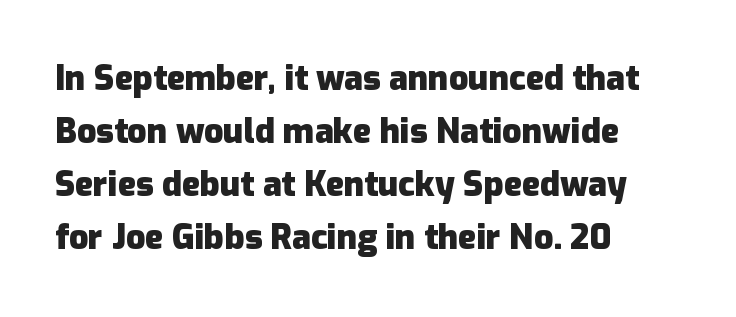
{"serif": "no", "italic": "no", "bold": "yes", "weight": "heavy", "width": "normal", "stroke_contrast": "low", "x_height": "medium", "monospaced": "no", "underline": "no", "align": "left", "line_spacing": "normal", "line_spacing_ratio": 1.56, "letter_spacing": "normal", "letter_spacing_em": 0.0, "glyph_px": 34}
